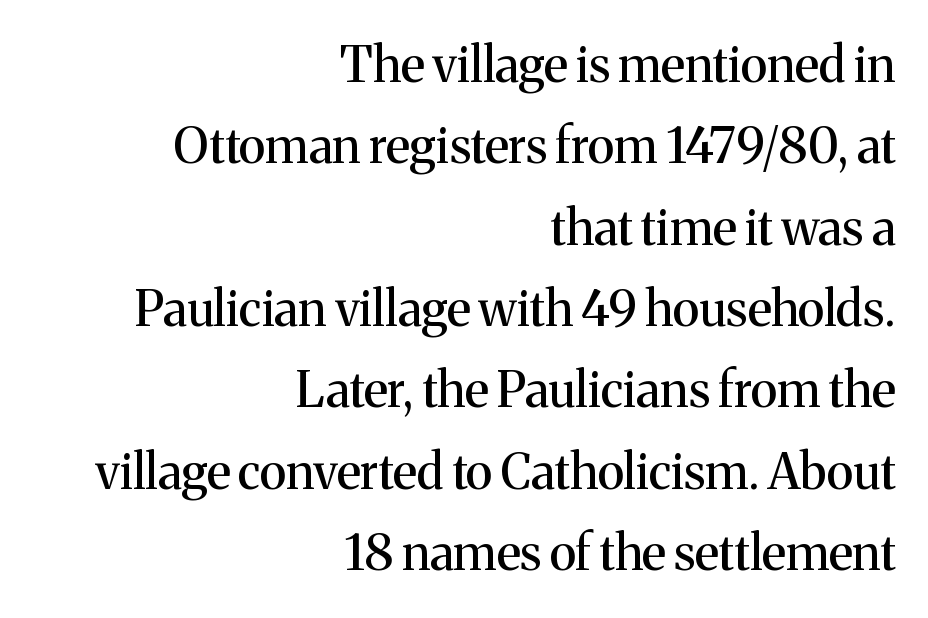
{"serif": "yes", "italic": "no", "width": "normal", "stroke_contrast": "medium", "x_height": "medium", "monospaced": "no", "underline": "no", "align": "right", "line_spacing": "normal", "line_spacing_ratio": 1.66, "letter_spacing": "normal", "letter_spacing_em": 0.0, "glyph_px": 49}
